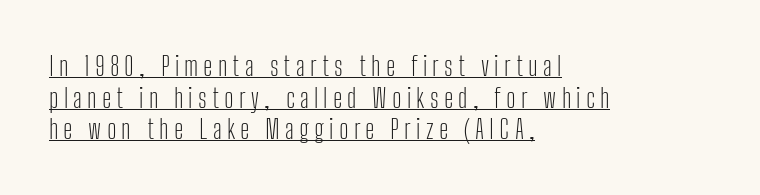
The image shows 27 px text type, upright; set left-aligned, line spacing 1.17x, underlined.
